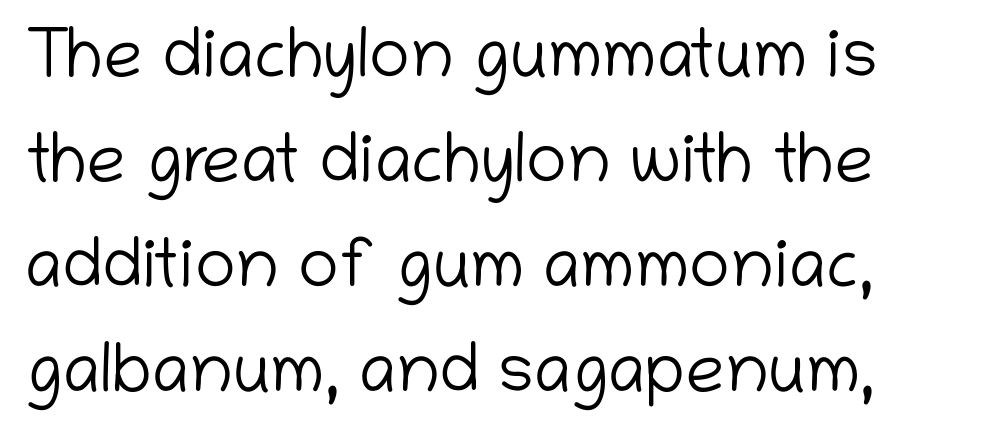
{"serif": "no", "italic": "no", "bold": "no", "weight": "light", "width": "normal", "stroke_contrast": "low", "x_height": "medium", "monospaced": "no", "underline": "no", "line_spacing": "normal", "line_spacing_ratio": 1.52, "letter_spacing": "normal", "letter_spacing_em": 0.0, "glyph_px": 69}
